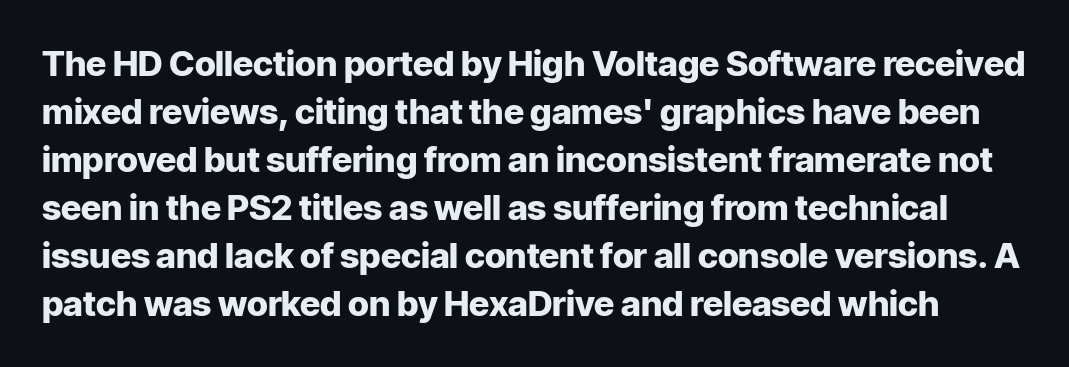
Q: Is the text bold? A: Yes.
Q: Is the text italic (slanted)? A: No, it is upright.
Q: Is the typeface a serif or a sans-serif typeface? A: Sans-serif.
Q: Is the text underlined? A: No.
Q: Is the spacing between letters normal or unusually wide? A: Normal.
Q: Is the spacing between lines tight, normal or loose? A: Normal.
Q: Width (condensed, normal, or wide)? A: Normal.
Q: Stroke contrast? A: Low.
Q: x-height? A: Medium.
Q: Monospaced? A: No.
